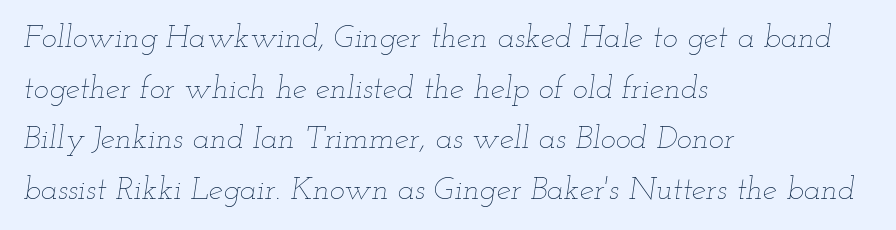
The axis of the letterforms is tilted away from vertical. A light-to-regular cut is what we see here. Each new line begins a customary step beneath the previous one. The lines are quadded left. Is this a fixed-width face? No — the glyphs have proportional, varying widths. How are the letters spaced? Ordinarily, with no added tracking.
